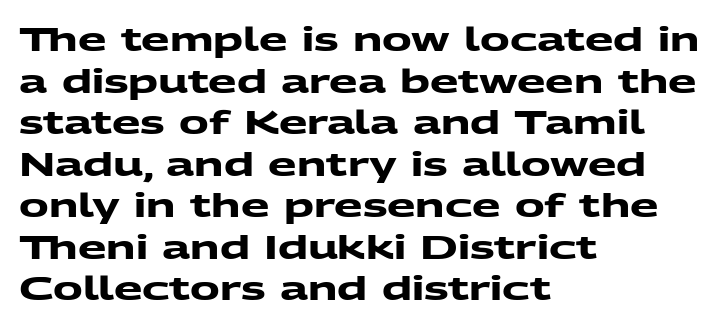
Q: Is the text bold? A: Yes.
Q: Is the typeface a serif or a sans-serif typeface? A: Sans-serif.
Q: Is the text underlined? A: No.
Q: How is the paragraph aligned? A: Left-aligned.
Q: Is the spacing between letters normal or unusually wide? A: Normal.
Q: Is the spacing between lines tight, normal or loose? A: Normal.
Q: Width (condensed, normal, or wide)? A: Wide.
Q: Stroke contrast? A: Medium.
Q: x-height? A: Medium.
Q: Monospaced? A: No.
